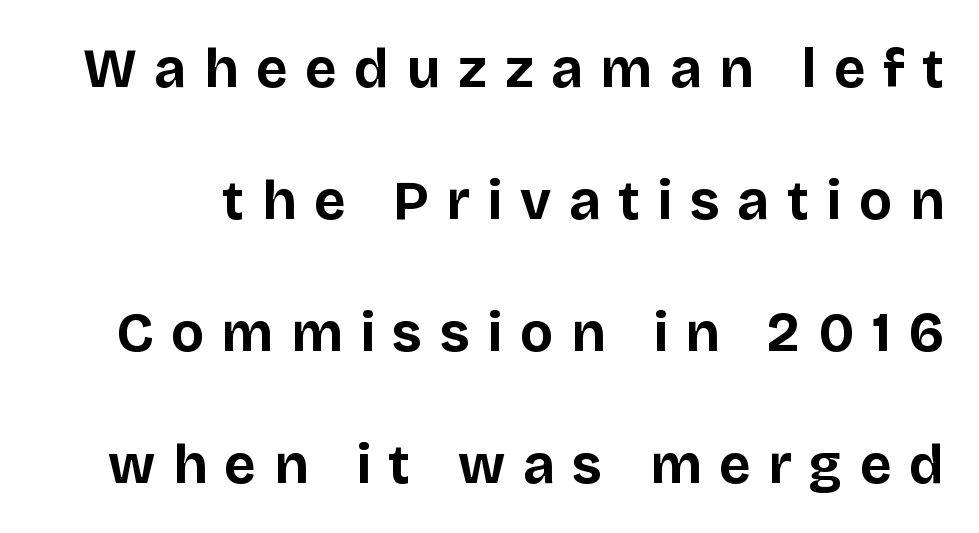
Nope, not italic — everything's standing straight. Here the designer chose a conventional face with non-uniform glyph widths. This sample trades compactness for vertical openness between lines. Is the type bold? Yes — the strokes are clearly thick and heavy. The letters are spread apart with noticeably loose tracking.
